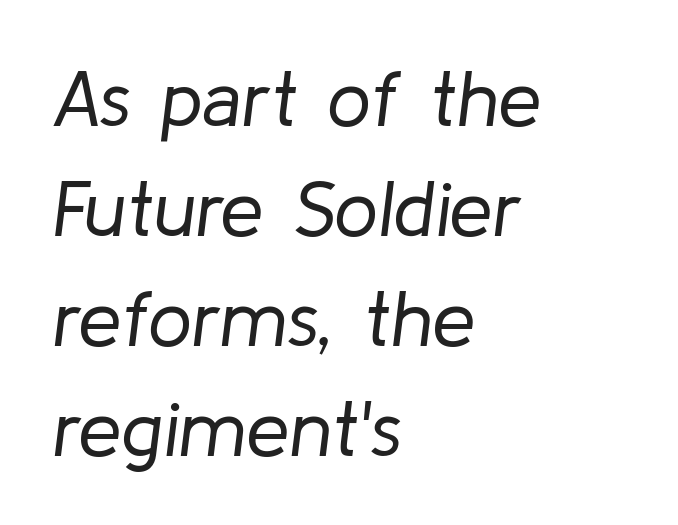
The image shows 78 px regular-weight type, italic (leaning right); set left-aligned, normal line spacing (1.41x), normal letter spacing, not underlined; low stroke contrast and a medium x-height.
